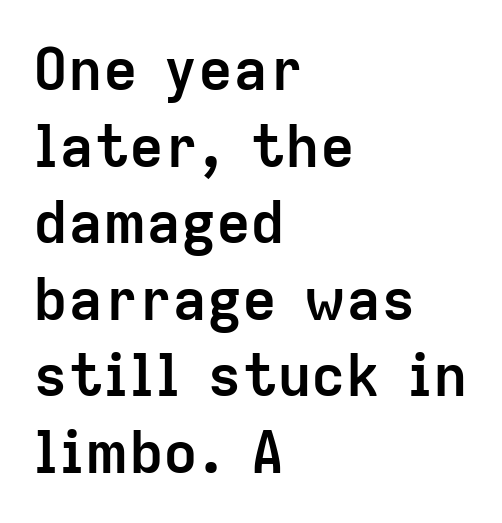
{"serif": "no", "italic": "no", "bold": "yes", "weight": "semibold", "width": "normal", "stroke_contrast": "low", "x_height": "medium", "monospaced": "no", "underline": "no", "align": "left", "line_spacing": "normal", "line_spacing_ratio": 1.32, "letter_spacing": "normal", "letter_spacing_em": 0.0, "glyph_px": 58}
